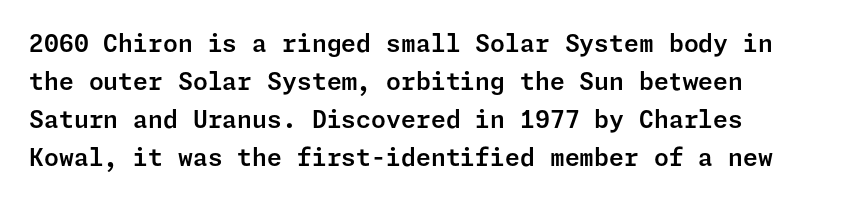
The image shows 24 px text type, upright; set left-aligned, normal line spacing (1.59x), normal letter spacing, not underlined.
